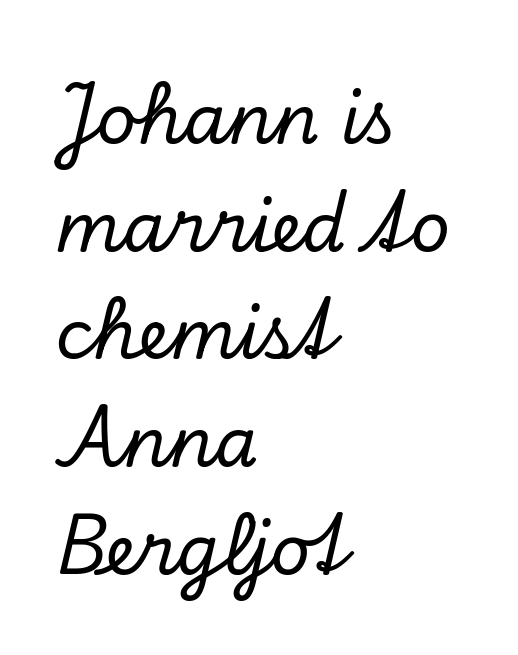
Q: Is the text italic (slanted)? A: Yes, it leans right by about 13 degrees.
Q: Is the typeface a serif or a sans-serif typeface? A: Serif.
Q: Is the text underlined? A: No.
Q: How is the paragraph aligned? A: Left-aligned.
Q: Is the spacing between letters normal or unusually wide? A: Normal.
Q: Is the spacing between lines tight, normal or loose? A: Normal.
Q: Width (condensed, normal, or wide)? A: Normal.
Q: Stroke contrast? A: Low.
Q: x-height? A: Small.
Q: Monospaced? A: No.
